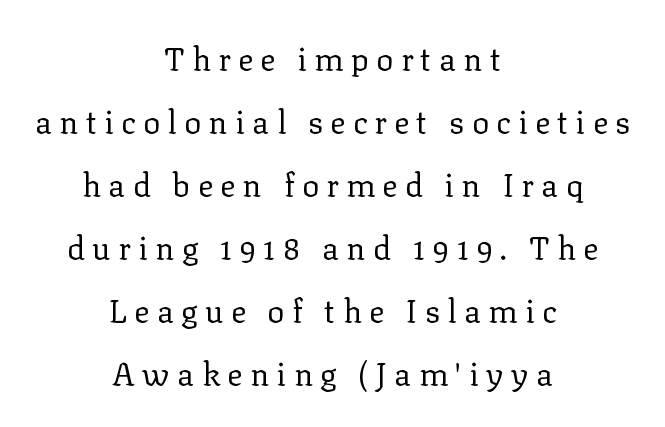
{"serif": "yes", "italic": "no", "bold": "no", "weight": "regular", "width": "normal", "stroke_contrast": "low", "x_height": "medium", "monospaced": "no", "underline": "no", "align": "center", "line_spacing": "loose", "line_spacing_ratio": 1.97, "letter_spacing": "wide", "letter_spacing_em": 0.23, "glyph_px": 32}
